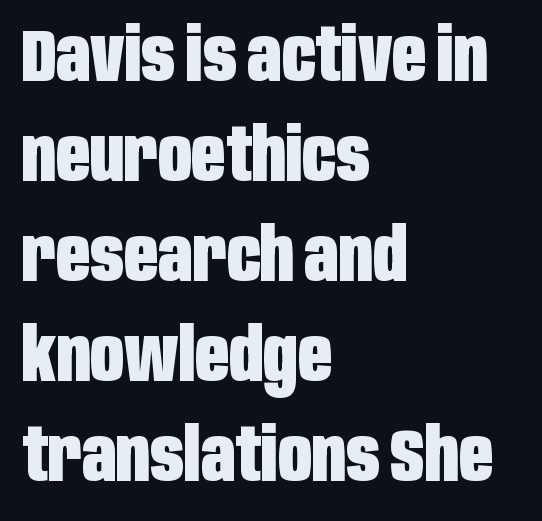
Q: Is the text bold? A: Yes.
Q: Is the text italic (slanted)? A: No, it is upright.
Q: Is the typeface a serif or a sans-serif typeface? A: Sans-serif.
Q: Is the text underlined? A: No.
Q: How is the paragraph aligned? A: Left-aligned.
Q: Is the spacing between letters normal or unusually wide? A: Normal.
Q: Is the spacing between lines tight, normal or loose? A: Normal.
Q: Width (condensed, normal, or wide)? A: Condensed.
Q: Stroke contrast? A: Low.
Q: x-height? A: Large.
Q: Monospaced? A: No.
